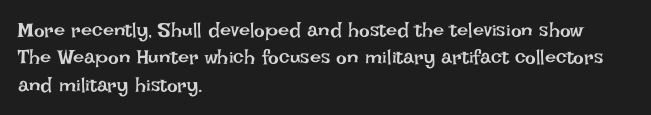
{"italic": "no", "bold": "no", "underline": "no", "align": "left", "line_spacing": "normal", "line_spacing_ratio": 1.37, "letter_spacing": "normal", "letter_spacing_em": 0.0, "glyph_px": 20}
